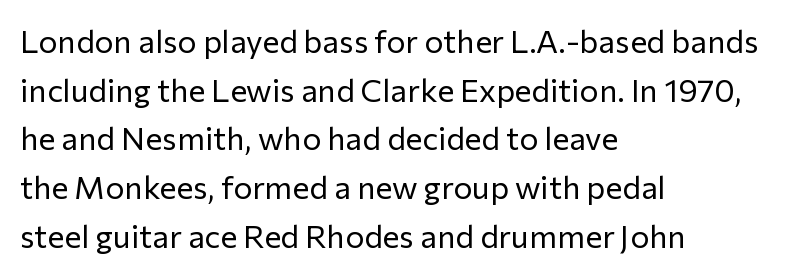
Q: Is the text bold? A: No.
Q: Is the text italic (slanted)? A: No, it is upright.
Q: Is the typeface a serif or a sans-serif typeface? A: Sans-serif.
Q: Is the text underlined? A: No.
Q: How is the paragraph aligned? A: Left-aligned.
Q: Is the spacing between letters normal or unusually wide? A: Normal.
Q: Is the spacing between lines tight, normal or loose? A: Normal.
Q: Width (condensed, normal, or wide)? A: Normal.
Q: Stroke contrast? A: Low.
Q: x-height? A: Medium.
Q: Monospaced? A: No.
